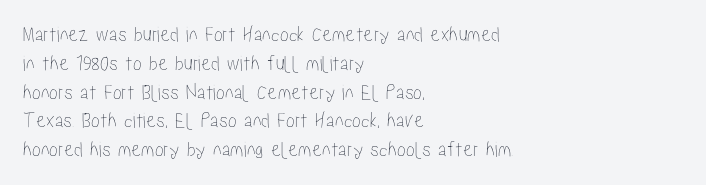
Descender tails drop into unmarked territory. Horizontal alignment here is leftward, the default for most running prose. Does extra space separate the letters? No, they use regular spacing. Upright lettering throughout. Evenly set lines give the paragraph a standard silhouette.
